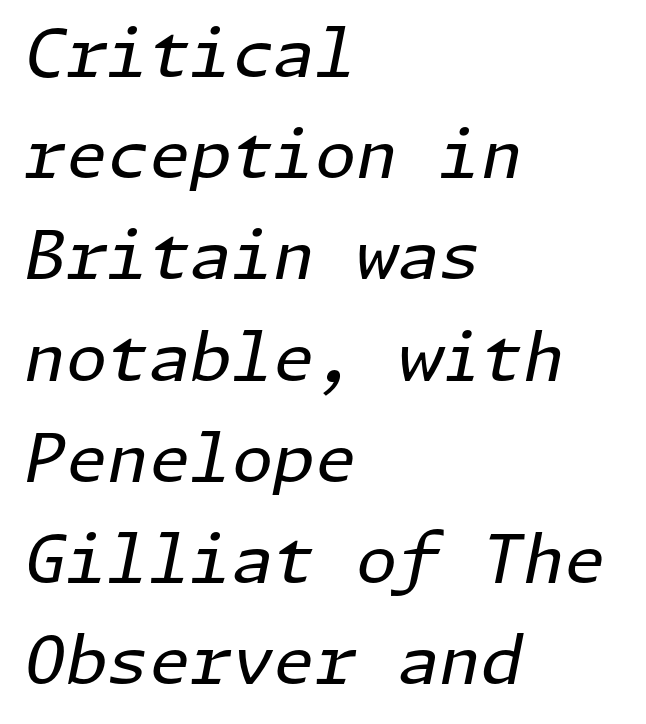
{"italic": "yes", "lean": "right", "slant_degrees": 11, "bold": "no", "weight": "regular", "width": "normal", "stroke_contrast": "low", "x_height": "medium", "underline": "no", "align": "left", "line_spacing": "normal", "line_spacing_ratio": 1.51, "letter_spacing": "normal", "letter_spacing_em": 0.0, "glyph_px": 67}
